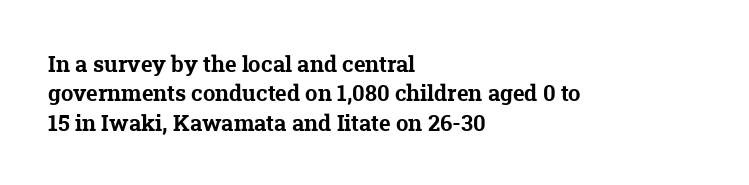
{"bold": "yes", "underline": "no", "align": "left", "line_spacing": "normal", "line_spacing_ratio": 1.34, "letter_spacing": "normal", "letter_spacing_em": 0.0, "glyph_px": 22}
